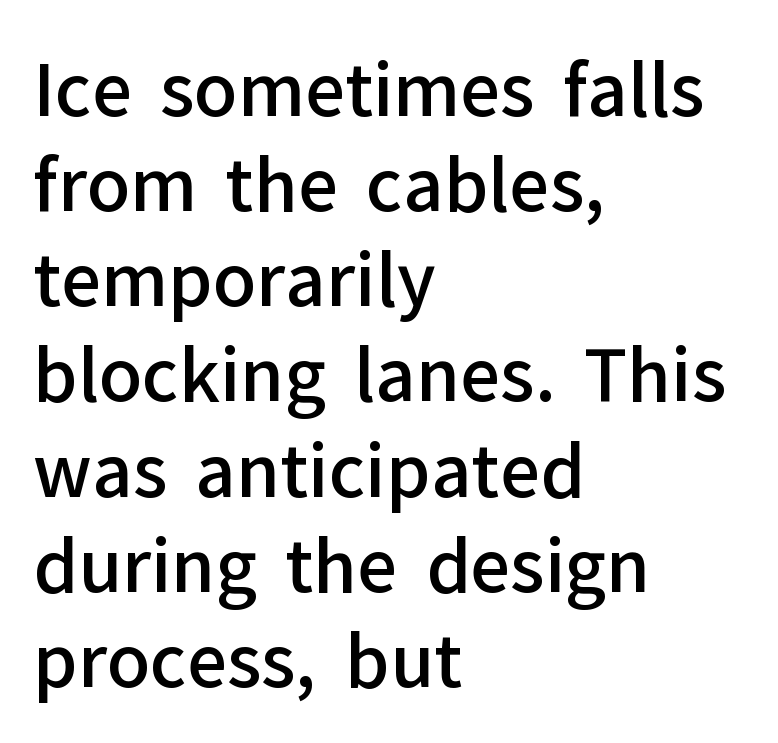
The image shows 71 px semibold sans-serif type, upright; set left-aligned, normal line spacing (1.34x), normal letter spacing, not underlined; low stroke contrast and a medium x-height.
